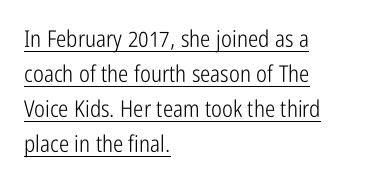
{"italic": "no", "bold": "no", "underline": "yes", "align": "left", "line_spacing": "normal", "line_spacing_ratio": 1.52, "letter_spacing": "normal", "letter_spacing_em": 0.0, "glyph_px": 23}
